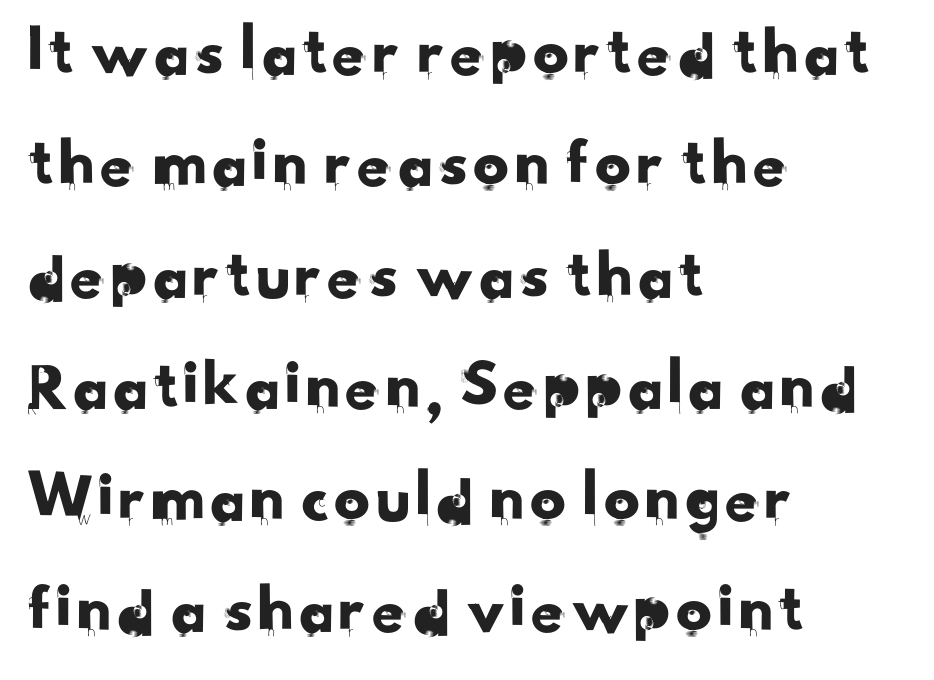
{"serif": "no", "width": "normal", "stroke_contrast": "low", "x_height": "small", "monospaced": "no", "underline": "no", "align": "left", "line_spacing": "normal", "line_spacing_ratio": 1.57, "letter_spacing": "normal", "letter_spacing_em": 0.0, "glyph_px": 71}
